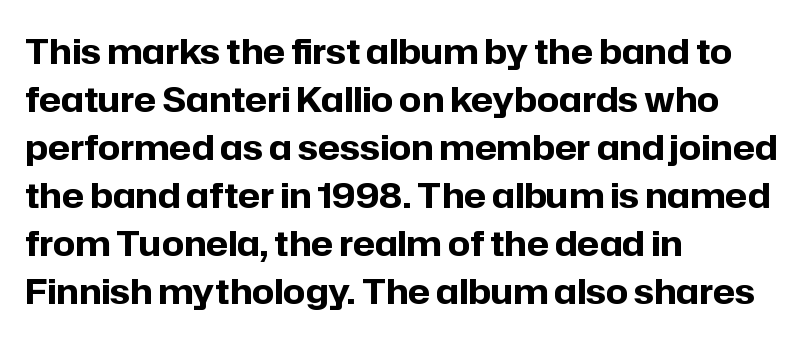
{"serif": "no", "italic": "no", "bold": "yes", "weight": "bold", "width": "normal", "stroke_contrast": "low", "x_height": "medium", "monospaced": "no", "underline": "no", "align": "left", "line_spacing": "normal", "line_spacing_ratio": 1.37, "letter_spacing": "normal", "letter_spacing_em": 0.0, "glyph_px": 35}
